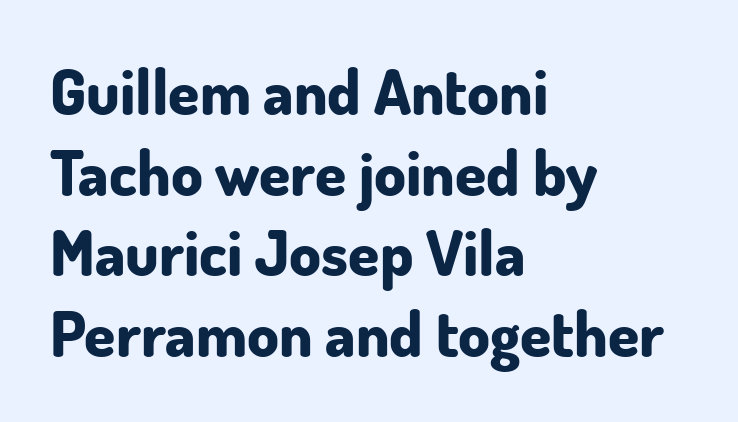
Q: Is the text bold? A: Yes.
Q: Is the text italic (slanted)? A: No, it is upright.
Q: Is the typeface a serif or a sans-serif typeface? A: Sans-serif.
Q: Is the text underlined? A: No.
Q: How is the paragraph aligned? A: Left-aligned.
Q: Is the spacing between letters normal or unusually wide? A: Normal.
Q: Is the spacing between lines tight, normal or loose? A: Normal.
Q: Width (condensed, normal, or wide)? A: Normal.
Q: Stroke contrast? A: Low.
Q: x-height? A: Small.
Q: Monospaced? A: No.
